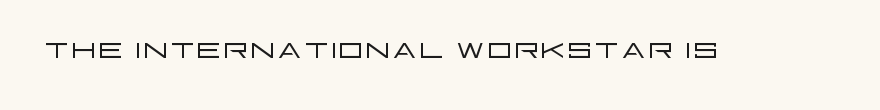
No italicization has been applied; the sample stays upright. The characters are drawn with everyday or finer stroke widths. This sample has the flowing, uneven cadence of proportional lettering. Words appear dense and cohesive because spacing is normal. Honestly, there is no underline to notice here at all. Check where the strokes stop: nothing finishes them off — pure sans.
